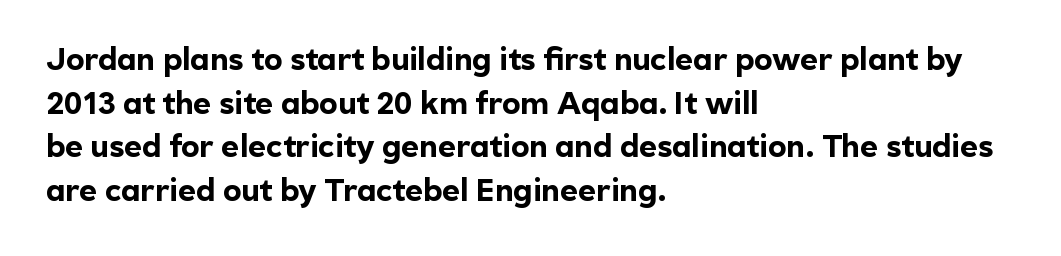
The image shows 31 px bold sans-serif type, upright; set left-aligned, normal line spacing (1.41x), normal letter spacing, not underlined; a medium x-height.
